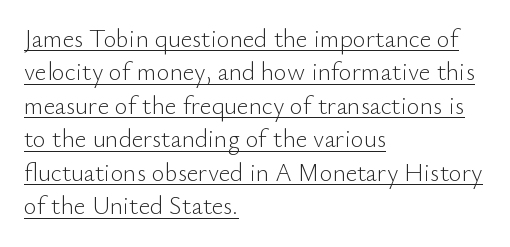
{"italic": "no", "bold": "no", "underline": "yes", "align": "left", "line_spacing": "normal", "line_spacing_ratio": 1.34, "letter_spacing": "normal", "letter_spacing_em": 0.0, "glyph_px": 25}
